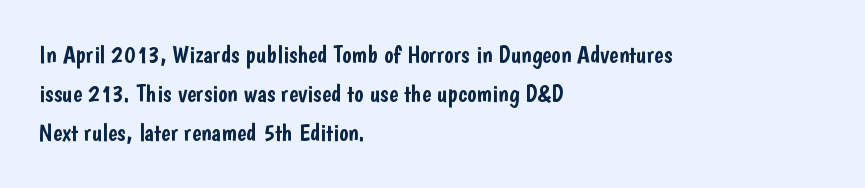
Q: Is the text italic (slanted)? A: No, it is upright.
Q: Is the text underlined? A: No.
Q: How is the paragraph aligned? A: Left-aligned.
Q: Is the spacing between letters normal or unusually wide? A: Normal.
Q: Is the spacing between lines tight, normal or loose? A: Normal.
